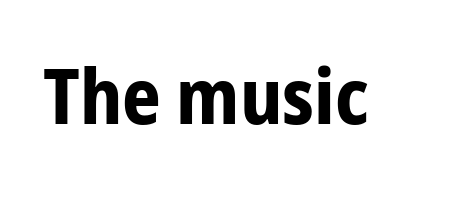
Q: Is the text bold? A: Yes.
Q: Is the text italic (slanted)? A: No, it is upright.
Q: Is the typeface a serif or a sans-serif typeface? A: Sans-serif.
Q: Is the text underlined? A: No.
Q: Is the spacing between letters normal or unusually wide? A: Normal.
Q: Width (condensed, normal, or wide)? A: Condensed.
Q: Stroke contrast? A: Low.
Q: x-height? A: Medium.
Q: Monospaced? A: No.
